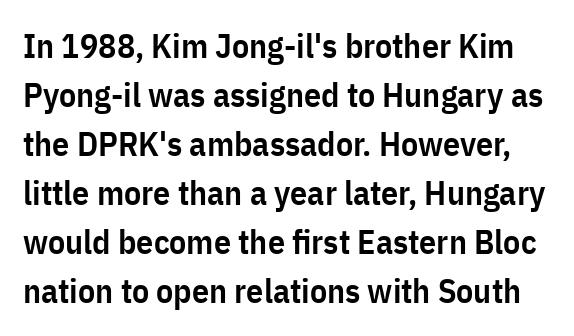
The image shows 34 px semibold, condensed sans-serif type, upright; set normal line spacing (1.44x), normal letter spacing, not underlined; low stroke contrast and a medium x-height.
